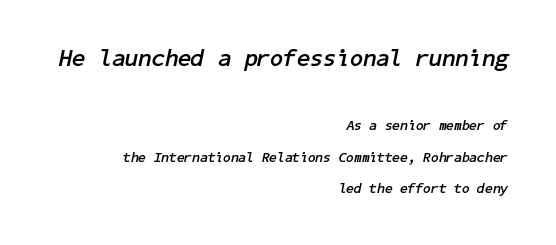
{"italic": "yes", "lean": "right", "slant_degrees": 11, "bold": "yes", "underline": "no", "align": "right", "line_spacing": "loose", "line_spacing_ratio": 2.22, "letter_spacing": "normal", "letter_spacing_em": 0.0, "larger_block": "first", "size_ratio": 1.71, "glyph_px": 24}
